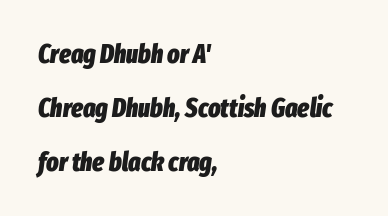
The image shows 26 px bold type, italic (leaning right); set left-aligned, loose line spacing (2.07x), normal letter spacing, not underlined.
